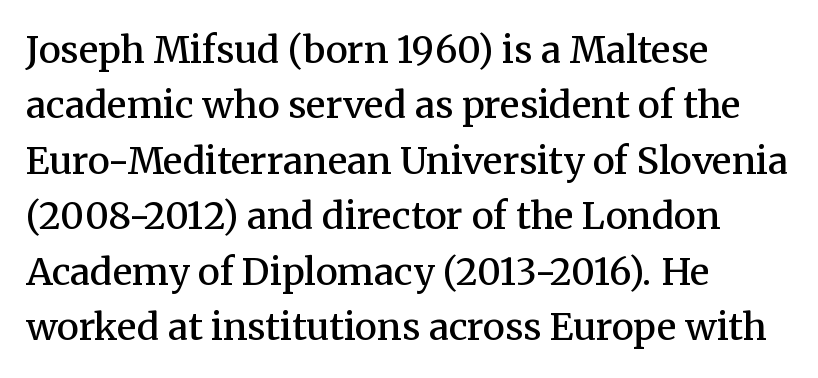
{"serif": "yes", "italic": "no", "bold": "semi", "weight": "semibold", "width": "normal", "stroke_contrast": "medium", "x_height": "medium", "monospaced": "no", "underline": "no", "align": "left", "line_spacing": "normal", "line_spacing_ratio": 1.5, "letter_spacing": "normal", "letter_spacing_em": 0.0, "glyph_px": 37}
